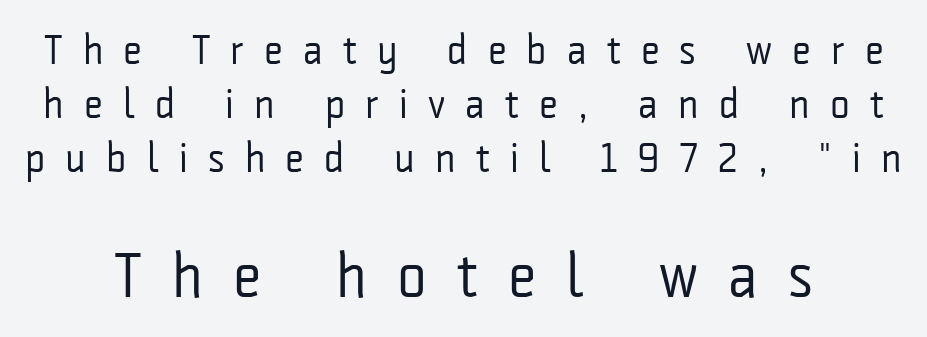
Do the characters align in a grid? No, the font is proportional. The axis of the letterforms is exactly vertical. The second block has been scaled up relative to the first. This is not heavy type; no bold has been used. What stands out about the letter spacing? Its width — letters are far apart. Is there much room between lines? A standard amount, neither cramped nor airy.
